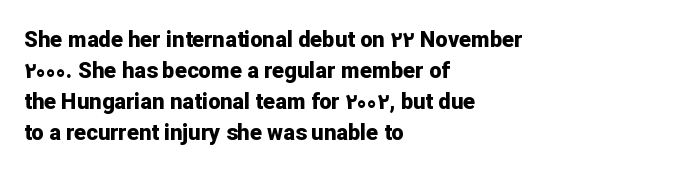
The image shows 22 px bold type, upright; set left-aligned, normal line spacing (1.41x), normal letter spacing, not underlined.
